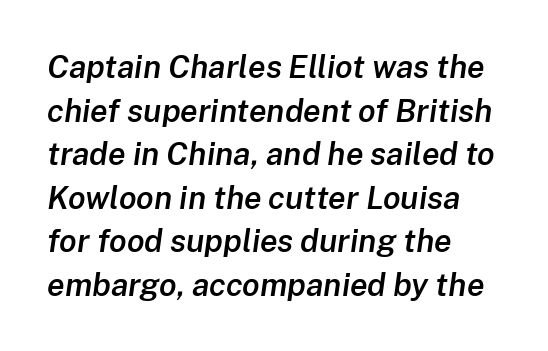
Heft: intermediate — a semibold. Line starts are locked; line ends wander. Varying glyph widths throughout — classic text-font behaviour. The space directly below the letters is spotless. Tracking here is standard; glyphs follow each other at the usual distance.
